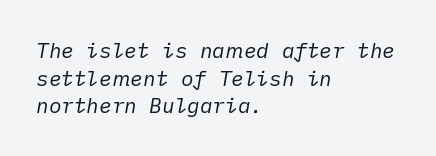
Q: Is the text bold? A: No.
Q: Is the text italic (slanted)? A: Yes, it leans right by about 10 degrees.
Q: Is the text underlined? A: No.
Q: How is the paragraph aligned? A: Left-aligned.
Q: Is the spacing between letters normal or unusually wide? A: Normal.
Q: Is the spacing between lines tight, normal or loose? A: Normal.
